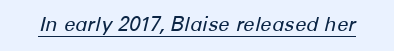
Q: Is the text bold? A: No.
Q: Is the text italic (slanted)? A: Yes, it leans right by about 12 degrees.
Q: Is the text underlined? A: Yes.
Q: Is the spacing between letters normal or unusually wide? A: Normal.
